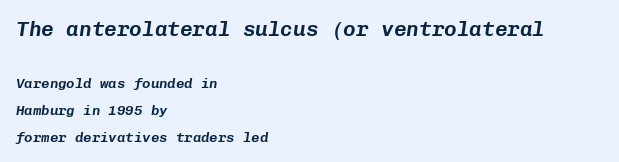
The image shows 21 px text type, italic (leaning right); set left-aligned, loose line spacing (1.94x), normal letter spacing, not underlined; the first (top) block is 1.5x larger.
